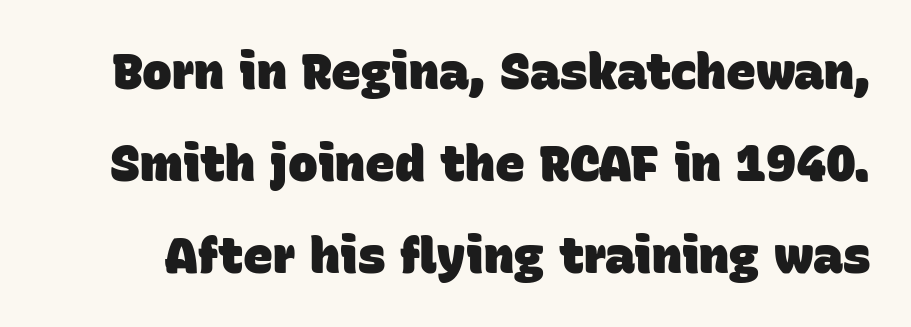
Nothing unusual about the tracking: characters are spaced as the font intends. Look at the bottom of the vertical strokes: they stop flat, with no serifs. The space directly below the letters is spotless. Do the characters align in a grid? No, the font is proportional.
